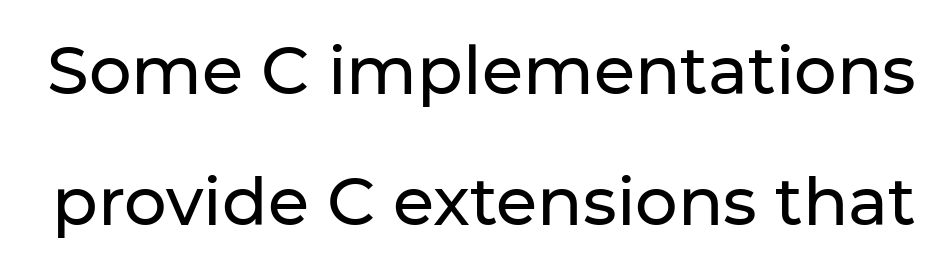
Q: Is the text italic (slanted)? A: No, it is upright.
Q: Is the typeface a serif or a sans-serif typeface? A: Sans-serif.
Q: Is the text underlined? A: No.
Q: Is the spacing between letters normal or unusually wide? A: Normal.
Q: Is the spacing between lines tight, normal or loose? A: Loose.
Q: Width (condensed, normal, or wide)? A: Normal.
Q: Stroke contrast? A: Low.
Q: x-height? A: Medium.
Q: Monospaced? A: No.
